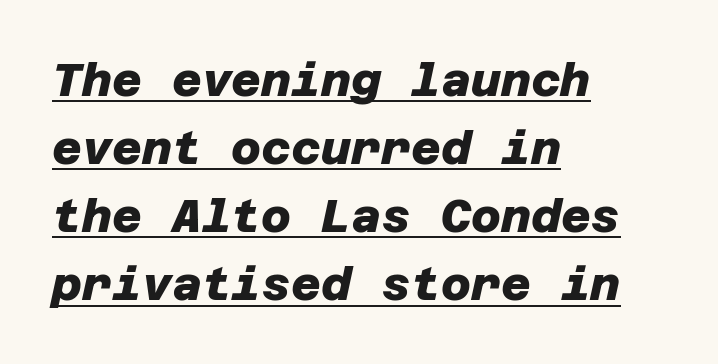
The image shows 46 px heavy sans-serif type; set left-aligned, normal line spacing (1.48x), normal letter spacing, underlined; low stroke contrast and a large x-height.
